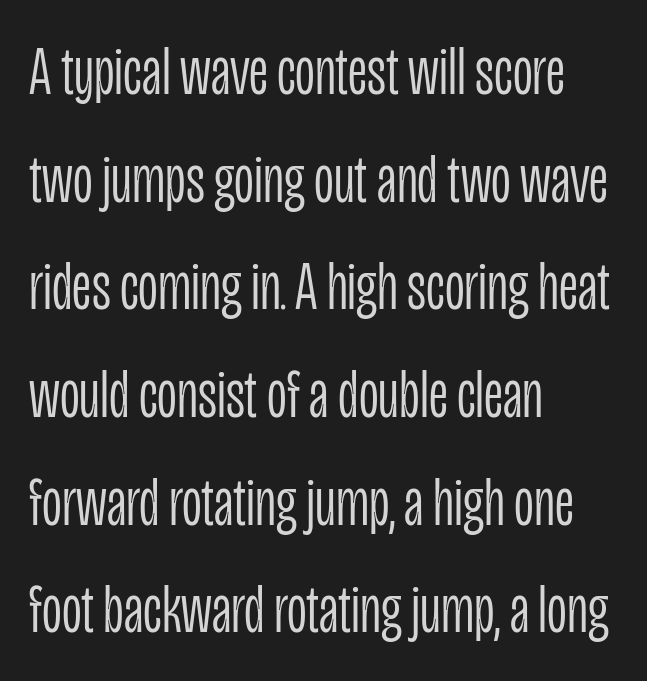
Interline gaps are of average width in this sample. Alignment: flush left. Think of a printed novel: that variable character pitch is what you see here. Glance below the letters and you will spot only blank space. Observe the absence of serifs on each vertical stroke in this sample. Vertical strokes here are truly vertical.
